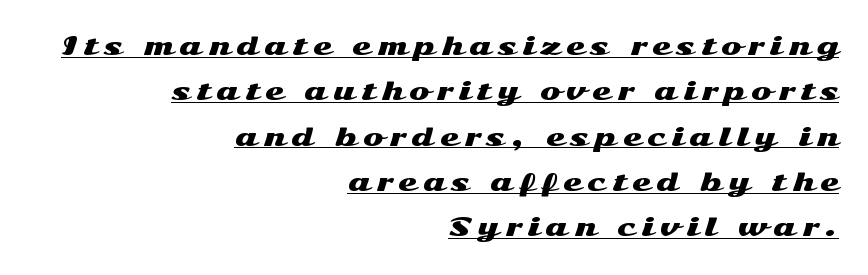
What decoration does the sample have? An underline. The text block is weighted toward the right margin, trailing off unevenly leftward. The horizontal fit of the characters is loose and conspicuously gappy.
